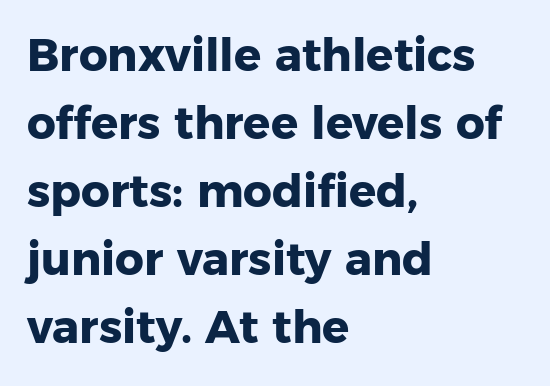
This sample has the flowing, uneven cadence of proportional lettering. Notice how the stems are strictly vertical — no italics here. The text block is weighted toward the left margin, trailing off unevenly rightward. No feet cap the strokes, marking this as sans-serif type. Descender tails drop into unmarked territory.
